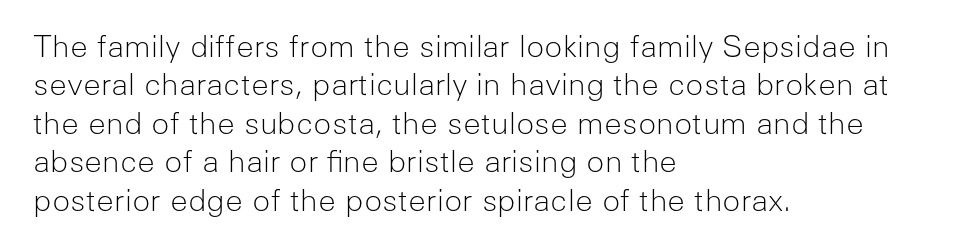
Glance below the letters and you will spot only blank space. Upright lettering throughout. Each letter's strokes conclude bluntly, with no projecting serifs. You could not count columns in this text — the font is proportionally spaced.
